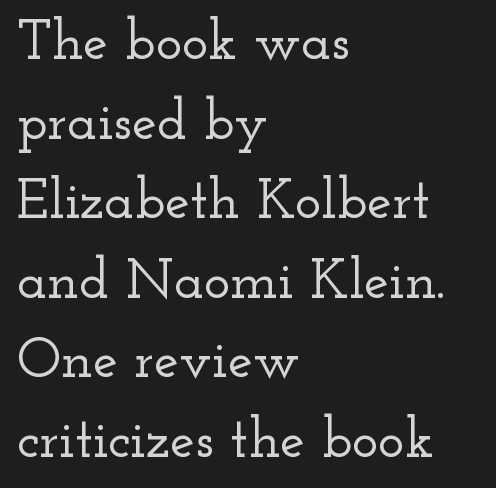
The image shows 56 px wide serif type, upright; set left-aligned, normal line spacing (1.42x), normal letter spacing, not underlined; low stroke contrast and a small x-height.
